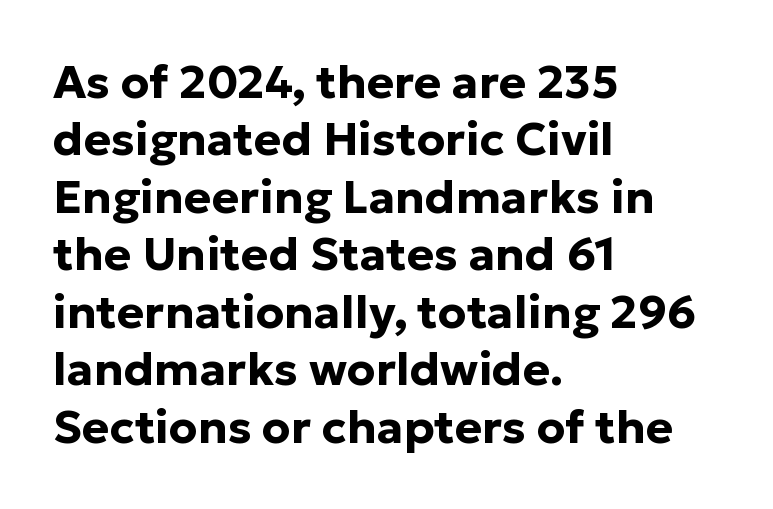
Q: Is the text bold? A: Yes.
Q: Is the text italic (slanted)? A: No, it is upright.
Q: Is the typeface a serif or a sans-serif typeface? A: Sans-serif.
Q: Is the text underlined? A: No.
Q: How is the paragraph aligned? A: Left-aligned.
Q: Is the spacing between letters normal or unusually wide? A: Normal.
Q: Is the spacing between lines tight, normal or loose? A: Normal.
Q: Width (condensed, normal, or wide)? A: Normal.
Q: Stroke contrast? A: Low.
Q: x-height? A: Medium.
Q: Monospaced? A: No.
